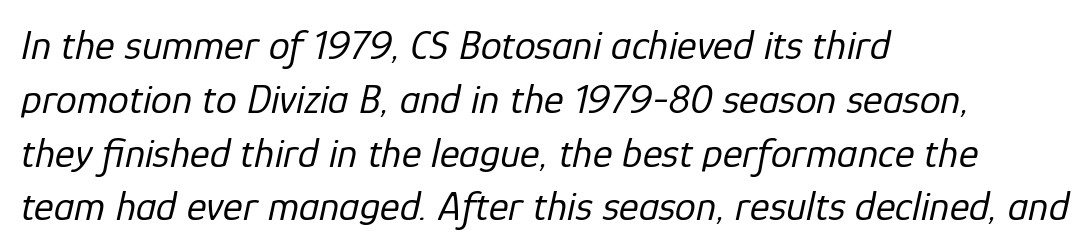
Horizontally, the lines are justified to the leading edge only. Lines of text with bare space underneath. Letter spacing: default. Horizontal bands of white between lines are of average thickness. The rendering applies a slant to the glyphs. Summary of weight: not heavy and not bold.
